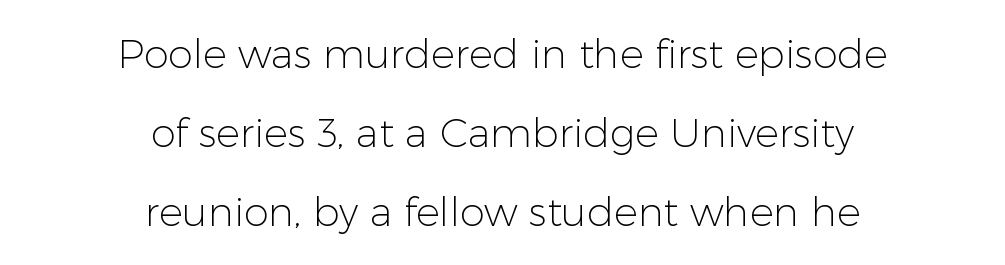
{"serif": "no", "italic": "no", "bold": "no", "weight": "light", "width": "normal", "stroke_contrast": "low", "x_height": "medium", "monospaced": "no", "underline": "no", "align": "center", "line_spacing": "loose", "line_spacing_ratio": 1.98, "letter_spacing": "normal", "letter_spacing_em": 0.0, "glyph_px": 40}
